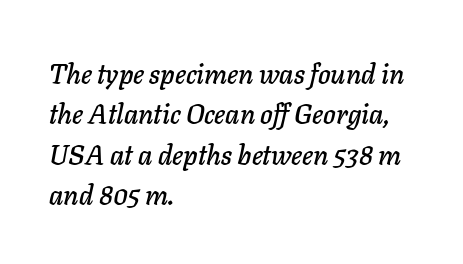
The image shows 27 px text type, italic (leaning right); set left-aligned, normal line spacing (1.5x), normal letter spacing, not underlined.
